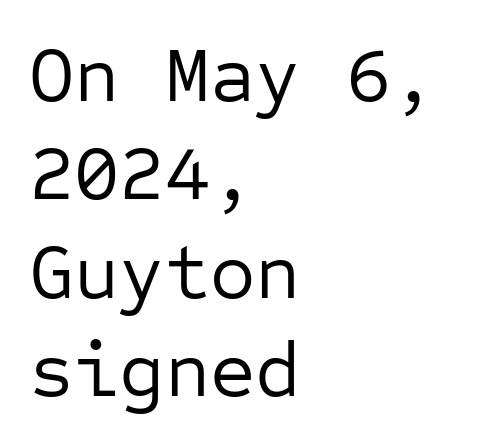
Q: Is the text bold? A: No.
Q: Is the text italic (slanted)? A: No, it is upright.
Q: Is the typeface a serif or a sans-serif typeface? A: Sans-serif.
Q: Is the text underlined? A: No.
Q: How is the paragraph aligned? A: Left-aligned.
Q: Is the spacing between letters normal or unusually wide? A: Normal.
Q: Is the spacing between lines tight, normal or loose? A: Normal.
Q: Width (condensed, normal, or wide)? A: Normal.
Q: Stroke contrast? A: Low.
Q: x-height? A: Medium.
Q: Monospaced? A: Yes.
